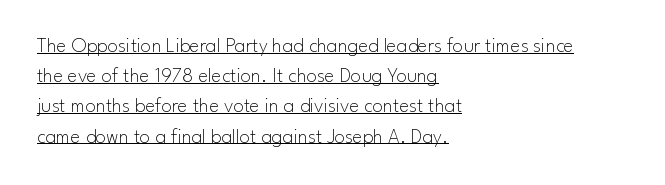
{"italic": "no", "bold": "no", "underline": "yes", "align": "left", "line_spacing": "normal", "line_spacing_ratio": 1.44, "letter_spacing": "normal", "letter_spacing_em": 0.0, "glyph_px": 21}
